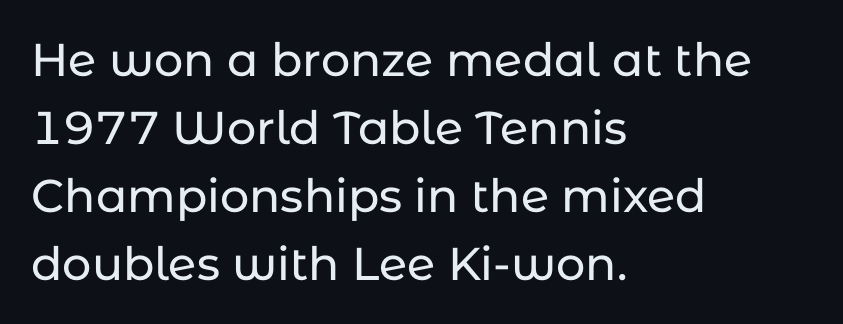
The image shows 46 px sans-serif type, upright; set left-aligned, normal line spacing (1.48x), normal letter spacing, not underlined; low stroke contrast and a medium x-height.
